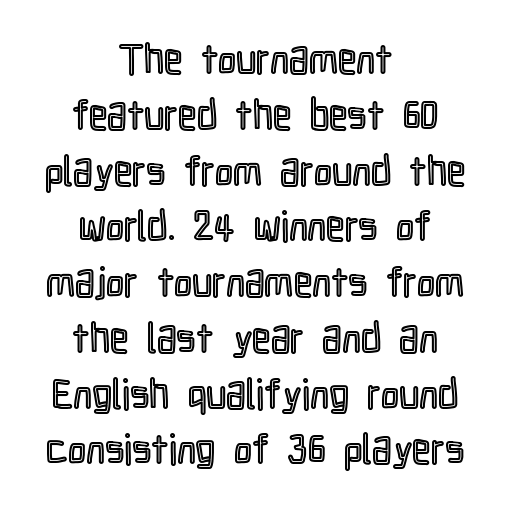
Q: Is the text italic (slanted)? A: No, it is upright.
Q: Is the text underlined? A: No.
Q: How is the paragraph aligned? A: Centered.
Q: Is the spacing between letters normal or unusually wide? A: Normal.
Q: Is the spacing between lines tight, normal or loose? A: Normal.
Q: Width (condensed, normal, or wide)? A: Condensed.
Q: x-height? A: Medium.
Q: Monospaced? A: No.
